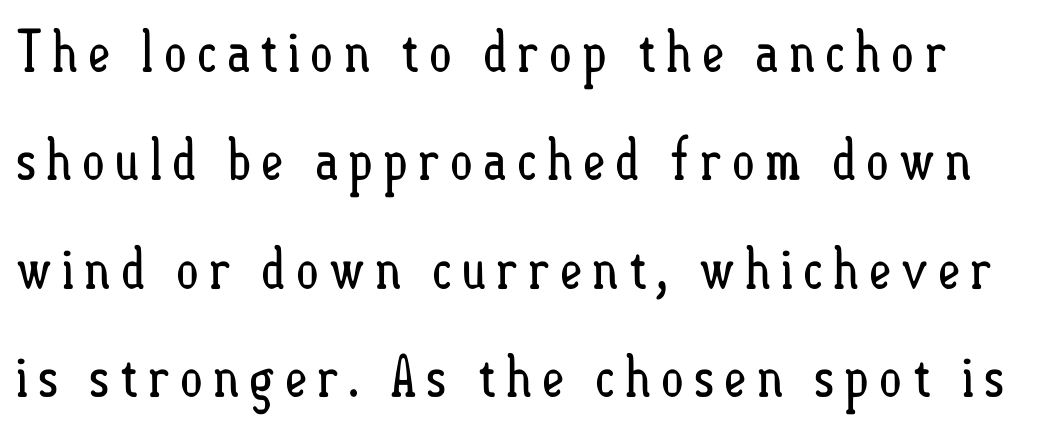
Q: Is the text bold? A: No.
Q: Is the text italic (slanted)? A: No, it is upright.
Q: Is the text underlined? A: No.
Q: Is the spacing between lines tight, normal or loose? A: Loose.
Q: Width (condensed, normal, or wide)? A: Condensed.
Q: Stroke contrast? A: Low.
Q: x-height? A: Small.
Q: Monospaced? A: No.
